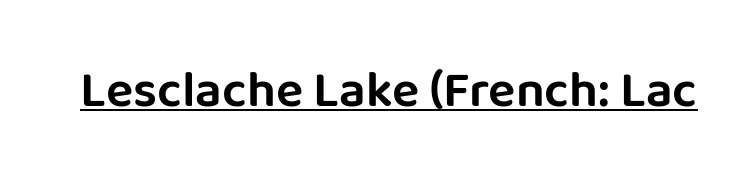
The image shows 51 px sans-serif type, upright; set normal letter spacing, underlined; low stroke contrast and a large x-height.
